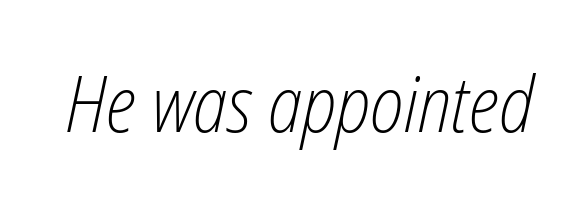
{"italic": "yes", "lean": "right", "slant_degrees": 12, "bold": "no", "weight": "light", "width": "condensed", "stroke_contrast": "low", "x_height": "medium", "monospaced": "no", "underline": "no", "letter_spacing": "normal", "letter_spacing_em": 0.0, "glyph_px": 78}
